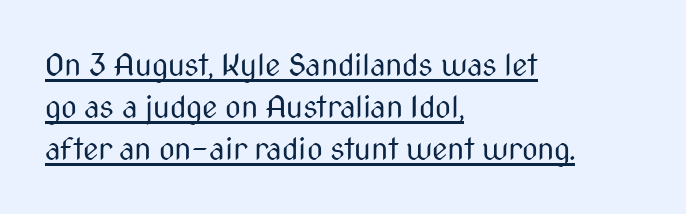
The image shows 31 px regular-weight, condensed sans-serif type, upright; set left-aligned, normal line spacing (1.36x), normal letter spacing, underlined; medium stroke contrast and a medium x-height.
